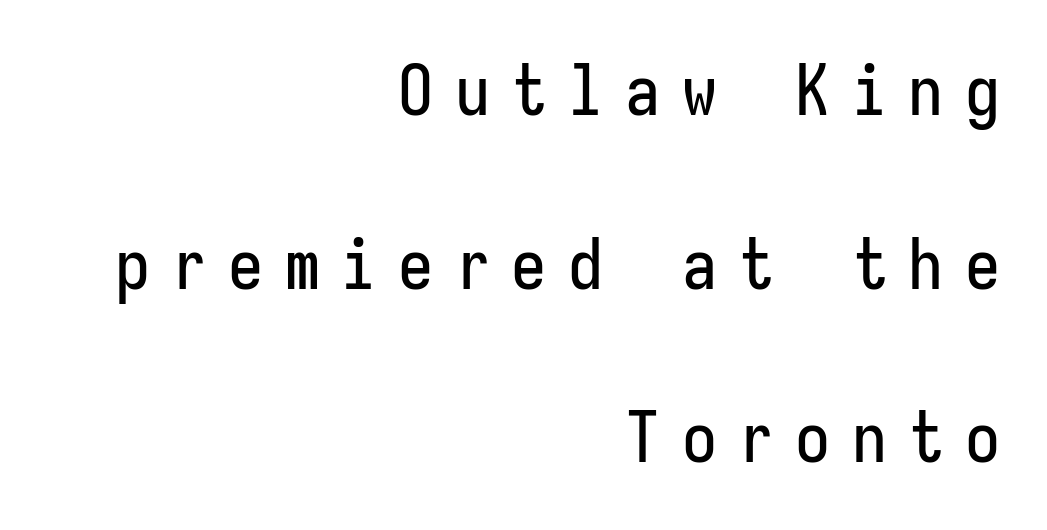
Between one letter and the next there's a generous, obvious gap. All the whitespace from short lines collects on the left. Whoever set this chose breathing room over compactness in the vertical rhythm. To sum up the face: it is a sans, with no serifs. The specimen omits any rule beneath the text block's lines.
